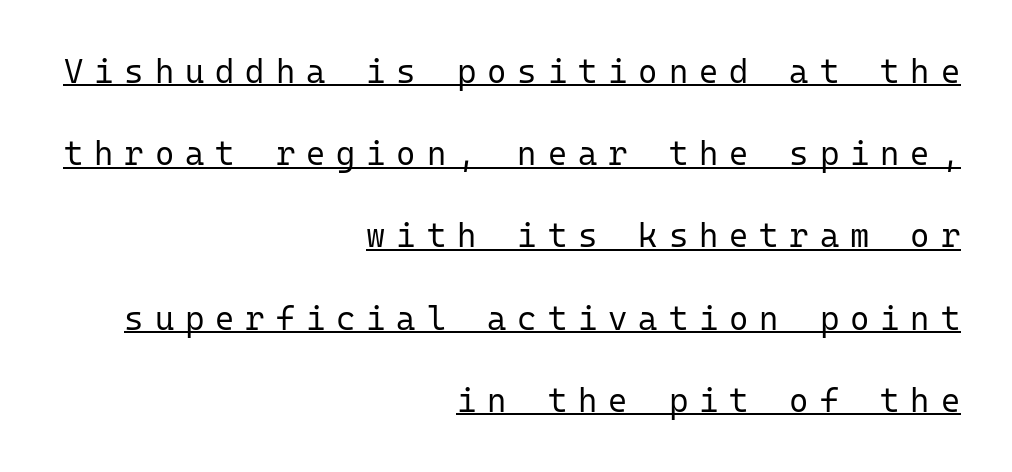
Spacing between characters has been opened up far beyond the box default. The lettering is marked with a stroke running underneath it. Unbolded letterforms with no extra heft. The leading is generous, giving the passage an open texture. The letters carry no serifs — their stems end cleanly without finishing strokes.
